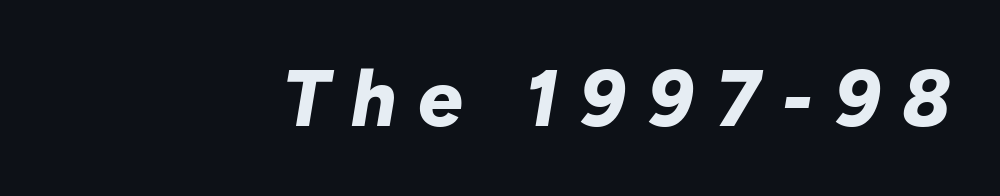
Q: Is the text bold? A: Yes.
Q: Is the text italic (slanted)? A: Yes, it leans right by about 10 degrees.
Q: Is the text underlined? A: No.
Q: How is the paragraph aligned? A: Right-aligned.
Q: Is the spacing between letters normal or unusually wide? A: Unusually wide.
Q: Width (condensed, normal, or wide)? A: Normal.
Q: Stroke contrast? A: Low.
Q: x-height? A: Medium.
Q: Monospaced? A: No.
